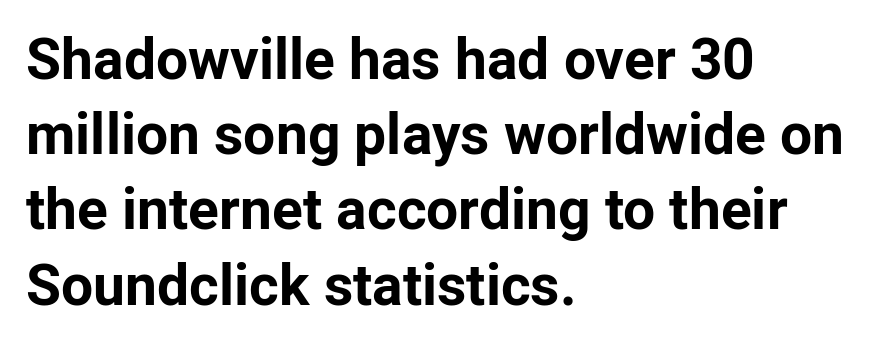
Q: Is the text bold? A: Yes.
Q: Is the text italic (slanted)? A: No, it is upright.
Q: Is the typeface a serif or a sans-serif typeface? A: Sans-serif.
Q: Is the text underlined? A: No.
Q: How is the paragraph aligned? A: Left-aligned.
Q: Is the spacing between letters normal or unusually wide? A: Normal.
Q: Is the spacing between lines tight, normal or loose? A: Normal.
Q: Width (condensed, normal, or wide)? A: Normal.
Q: Stroke contrast? A: Low.
Q: x-height? A: Medium.
Q: Monospaced? A: No.
